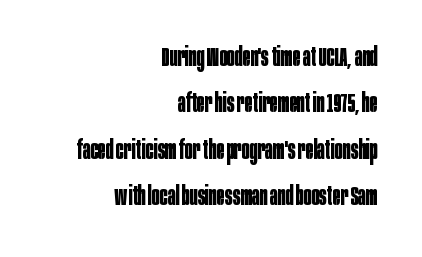
Q: Is the text bold? A: Yes.
Q: Is the text italic (slanted)? A: No, it is upright.
Q: Is the text underlined? A: No.
Q: How is the paragraph aligned? A: Right-aligned.
Q: Is the spacing between letters normal or unusually wide? A: Normal.
